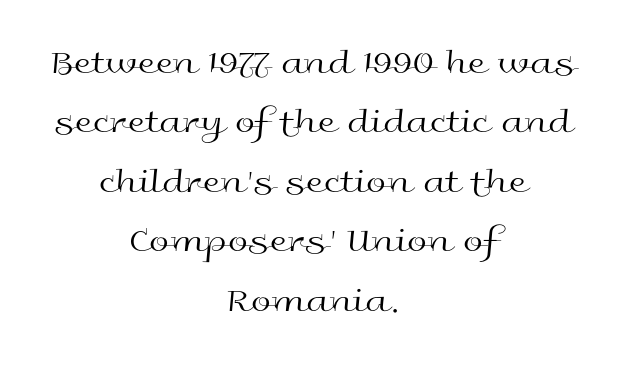
{"serif": "no", "italic": "no", "bold": "no", "weight": "regular", "width": "wide", "x_height": "medium", "monospaced": "no", "underline": "no", "align": "center", "line_spacing": "normal", "line_spacing_ratio": 1.65, "letter_spacing": "normal", "letter_spacing_em": 0.0, "glyph_px": 36}
